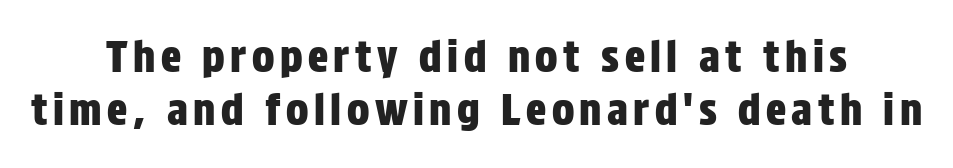
The image shows 42 px condensed sans-serif type, upright; set centered, normal line spacing (1.27x), not underlined; low stroke contrast and a large x-height.
